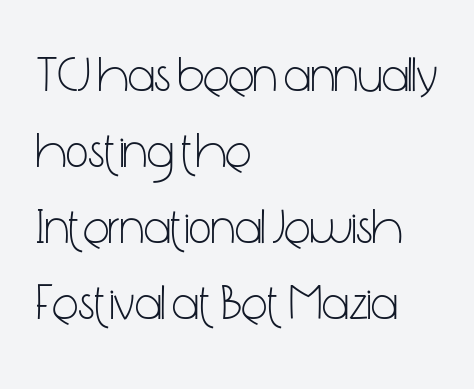
{"serif": "no", "italic": "no", "bold": "no", "weight": "light", "width": "condensed", "stroke_contrast": "low", "x_height": "medium", "monospaced": "no", "underline": "no", "align": "left", "line_spacing": "normal", "line_spacing_ratio": 1.55, "letter_spacing": "normal", "letter_spacing_em": 0.0, "glyph_px": 49}
